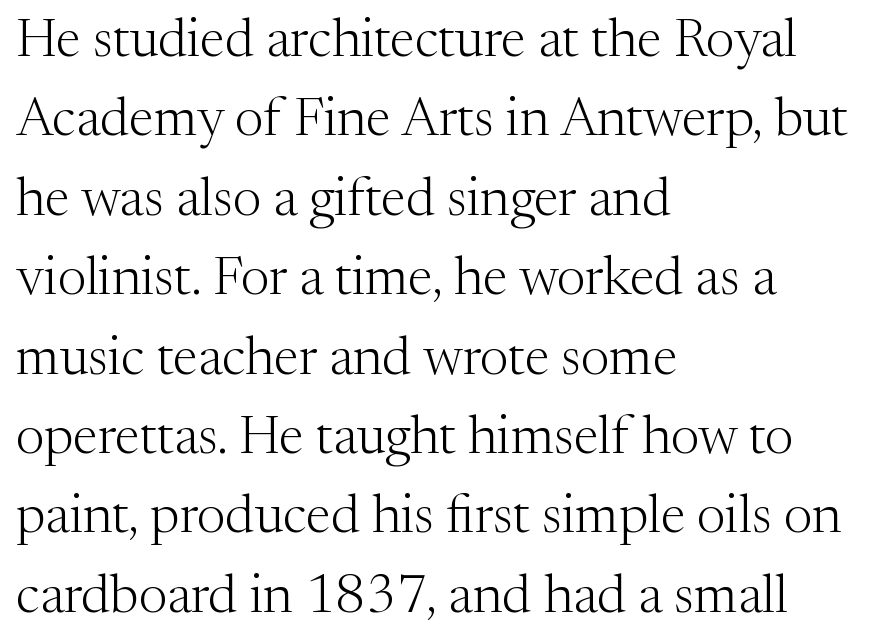
Q: Is the text bold? A: No.
Q: Is the text italic (slanted)? A: No, it is upright.
Q: Is the typeface a serif or a sans-serif typeface? A: Serif.
Q: Is the text underlined? A: No.
Q: How is the paragraph aligned? A: Left-aligned.
Q: Is the spacing between letters normal or unusually wide? A: Normal.
Q: Is the spacing between lines tight, normal or loose? A: Normal.
Q: Width (condensed, normal, or wide)? A: Normal.
Q: Stroke contrast? A: Medium.
Q: x-height? A: Medium.
Q: Monospaced? A: No.
